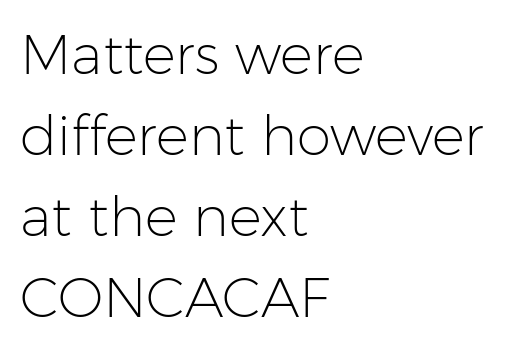
The image shows 55 px light sans-serif type, upright; set left-aligned, normal line spacing (1.47x), normal letter spacing, not underlined; low stroke contrast and a medium x-height.
